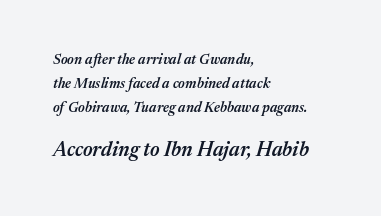
{"italic": "yes", "lean": "right", "slant_degrees": 17, "bold": "semi", "underline": "no", "align": "left", "line_spacing_ratio": 1.72, "letter_spacing": "normal", "letter_spacing_em": 0.0, "larger_block": "second", "size_ratio": 1.43, "glyph_px": 20}
